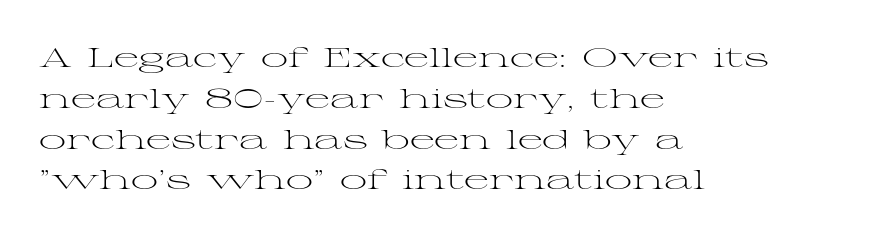
The image shows 27 px text type, upright; set left-aligned, normal line spacing (1.51x), normal letter spacing, not underlined.
